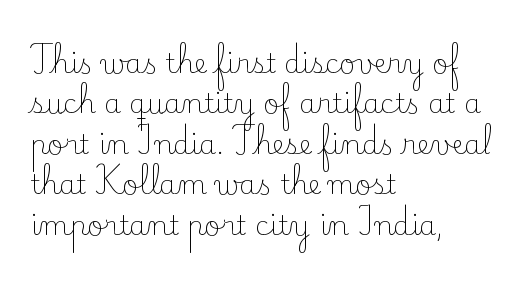
Q: Is the text bold? A: No.
Q: Is the text italic (slanted)? A: No, it is upright.
Q: Is the text underlined? A: No.
Q: How is the paragraph aligned? A: Left-aligned.
Q: Is the spacing between letters normal or unusually wide? A: Normal.
Q: Is the spacing between lines tight, normal or loose? A: Normal.
